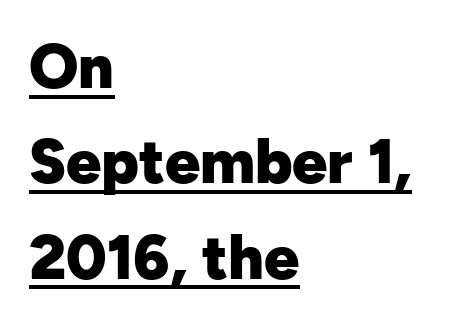
The type sits square on the baseline with zero lean. Glyph-to-glyph distance matches everyday printed text. Line beginnings align vertically; line endings do not. The rendering uses a bold face; every stroke is thick and dark.
